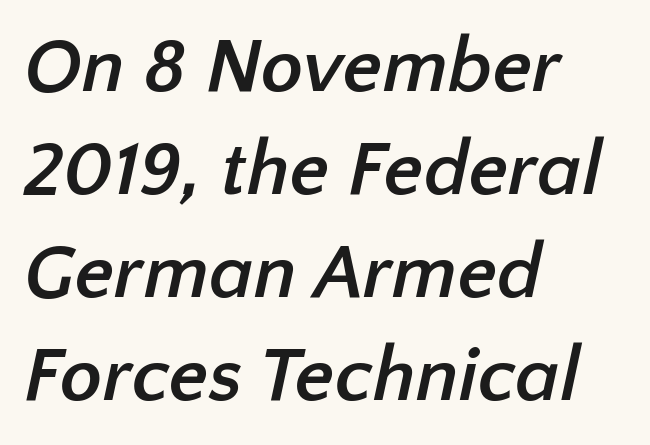
The image shows 78 px semibold sans-serif type; set left-aligned, normal line spacing (1.32x), normal letter spacing, not underlined; low stroke contrast and a medium x-height.
